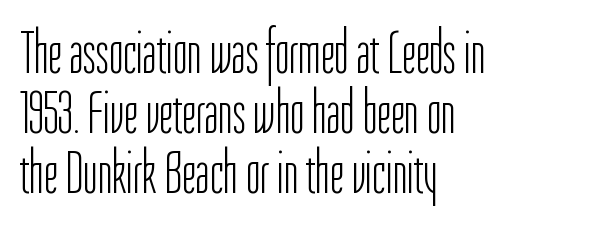
{"serif": "no", "italic": "no", "bold": "no", "weight": "light", "width": "condensed", "stroke_contrast": "low", "x_height": "medium", "monospaced": "no", "underline": "no", "align": "left", "line_spacing": "tight", "line_spacing_ratio": 0.98, "letter_spacing": "normal", "letter_spacing_em": 0.0, "glyph_px": 61}
